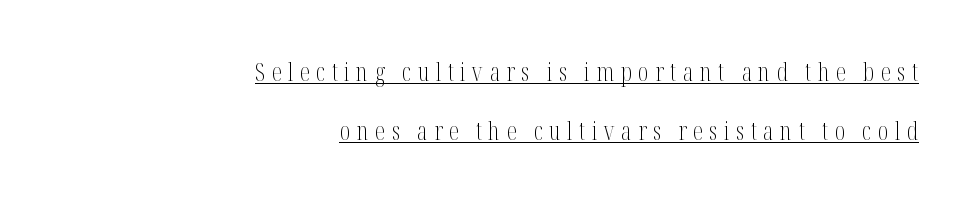
{"italic": "no", "bold": "no", "underline": "yes", "align": "right", "line_spacing": "loose", "line_spacing_ratio": 2.37, "letter_spacing": "wide", "letter_spacing_em": 0.26, "glyph_px": 25}
